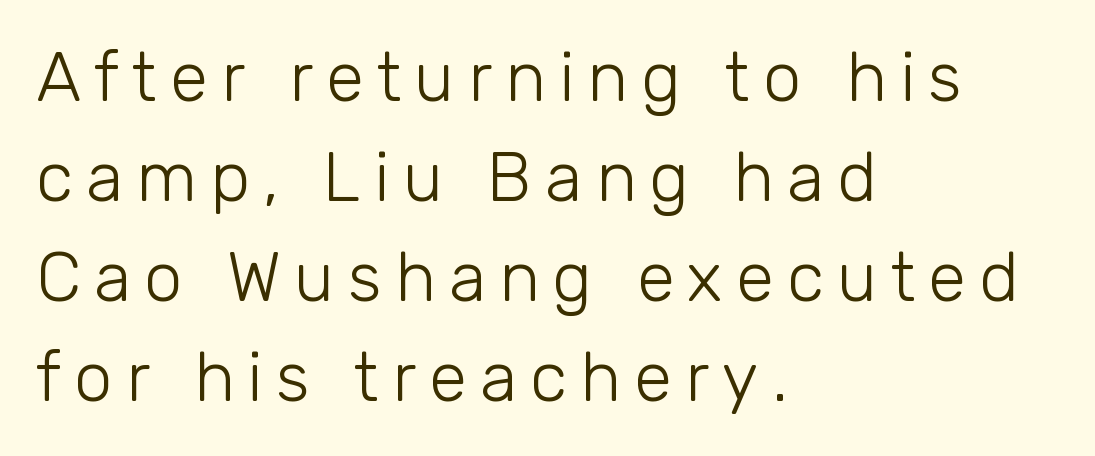
Q: Is the text bold? A: No.
Q: Is the text italic (slanted)? A: No, it is upright.
Q: Is the typeface a serif or a sans-serif typeface? A: Sans-serif.
Q: Is the text underlined? A: No.
Q: How is the paragraph aligned? A: Left-aligned.
Q: Is the spacing between lines tight, normal or loose? A: Normal.
Q: Width (condensed, normal, or wide)? A: Normal.
Q: Stroke contrast? A: Low.
Q: x-height? A: Medium.
Q: Monospaced? A: No.
